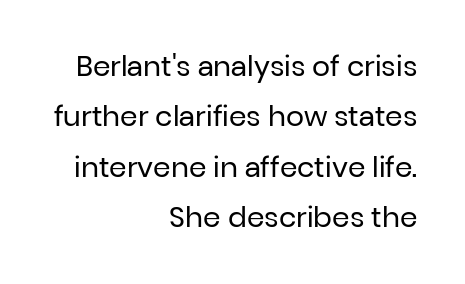
Q: Is the text bold? A: No.
Q: Is the text italic (slanted)? A: No, it is upright.
Q: Is the typeface a serif or a sans-serif typeface? A: Sans-serif.
Q: Is the text underlined? A: No.
Q: How is the paragraph aligned? A: Right-aligned.
Q: Is the spacing between letters normal or unusually wide? A: Normal.
Q: Width (condensed, normal, or wide)? A: Normal.
Q: Stroke contrast? A: Low.
Q: x-height? A: Medium.
Q: Monospaced? A: No.
